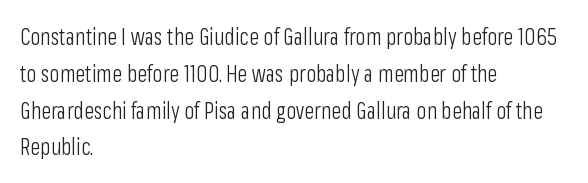
The image shows 23 px text type, upright; set left-aligned, normal line spacing (1.6x), normal letter spacing, not underlined.
